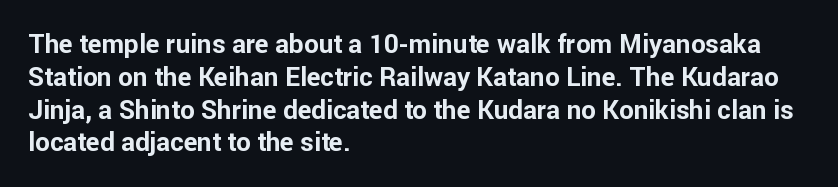
Reading down the column, the eye jumps a familiar distance to each next line. The passage shown is not underscored anywhere. Its strokes are broad and dark, the hallmark of bold type. Quick note: not italic, upright. Observe the ordinary spacing: letters are neighbours, not strangers. Line beginnings align vertically; line endings do not.
